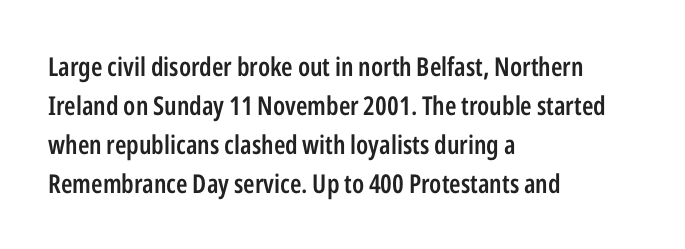
Q: Is the text bold? A: Semi-bold.
Q: Is the text italic (slanted)? A: No, it is upright.
Q: Is the text underlined? A: No.
Q: How is the paragraph aligned? A: Left-aligned.
Q: Is the spacing between letters normal or unusually wide? A: Normal.
Q: Is the spacing between lines tight, normal or loose? A: Normal.
